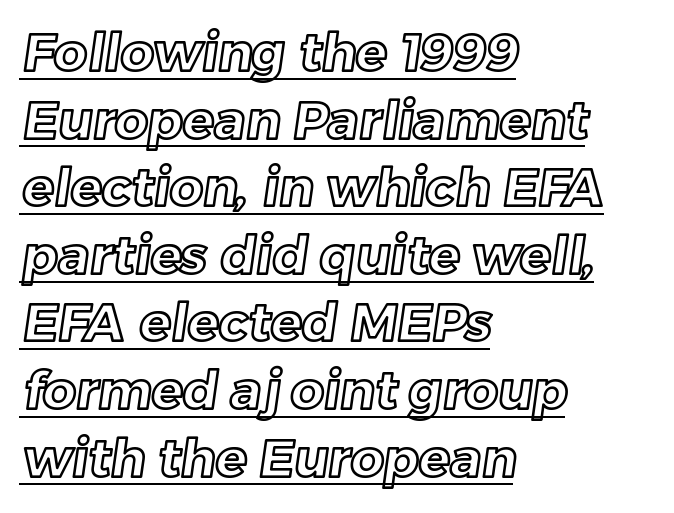
The letters advance in unequal steps, a hallmark of proportional type. Horizontally, the lines are justified to the leading edge only. Here the glyphs are tracked normally, forming tight word shapes. A rule runs beneath these lines of type. The space between consecutive lines is moderate.
